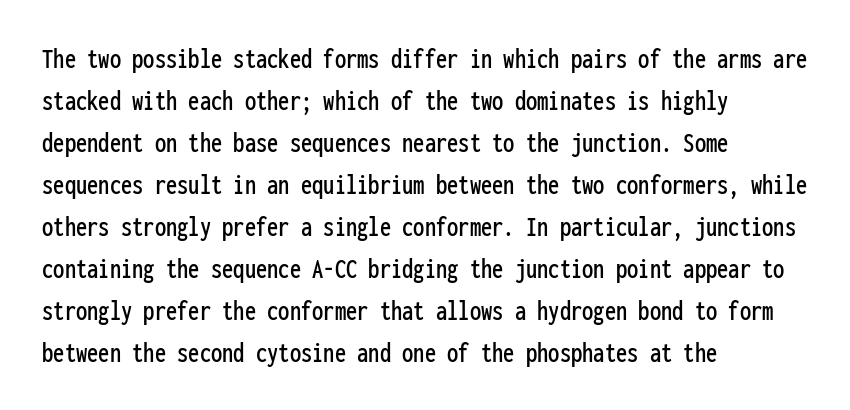
The image shows 30 px condensed sans-serif type, upright, monospaced; set left-aligned, normal line spacing (1.4x), normal letter spacing, not underlined; low stroke contrast and a medium x-height.
